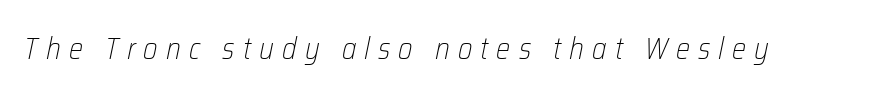
{"italic": "yes", "lean": "right", "slant_degrees": 12, "bold": "no", "weight": "light", "width": "condensed", "stroke_contrast": "low", "x_height": "medium", "monospaced": "no", "underline": "no", "letter_spacing": "wide", "letter_spacing_em": 0.27, "glyph_px": 30}
